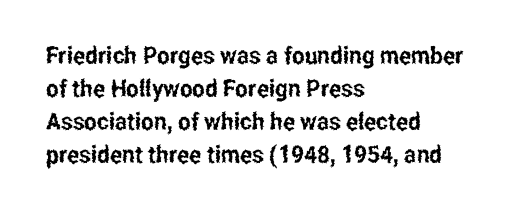
The image shows 24 px text type, upright; set left-aligned, normal line spacing (1.37x), normal letter spacing, not underlined.
